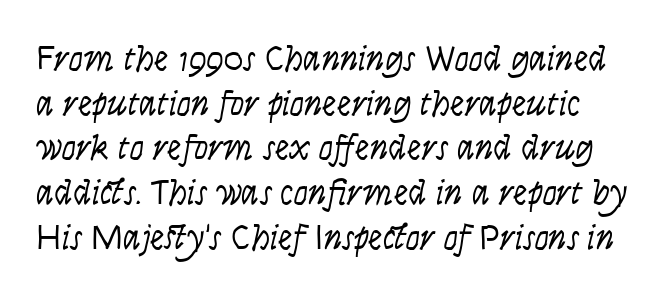
Q: Is the text bold? A: No.
Q: Is the text italic (slanted)? A: Yes.
Q: Is the typeface a serif or a sans-serif typeface? A: Sans-serif.
Q: Is the text underlined? A: No.
Q: Is the spacing between letters normal or unusually wide? A: Normal.
Q: Width (condensed, normal, or wide)? A: Condensed.
Q: Stroke contrast? A: Low.
Q: x-height? A: Large.
Q: Monospaced? A: No.
